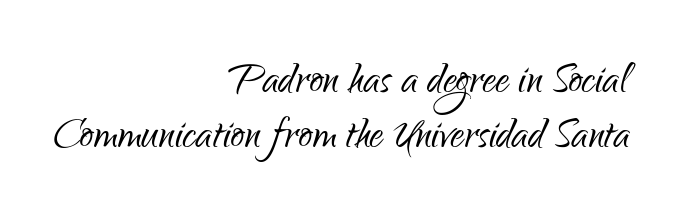
{"serif": "no", "bold": "no", "weight": "light", "width": "condensed", "stroke_contrast": "low", "x_height": "small", "monospaced": "no", "underline": "no", "align": "right", "line_spacing": "tight", "line_spacing_ratio": 1.02, "letter_spacing": "normal", "letter_spacing_em": 0.0, "glyph_px": 54}
